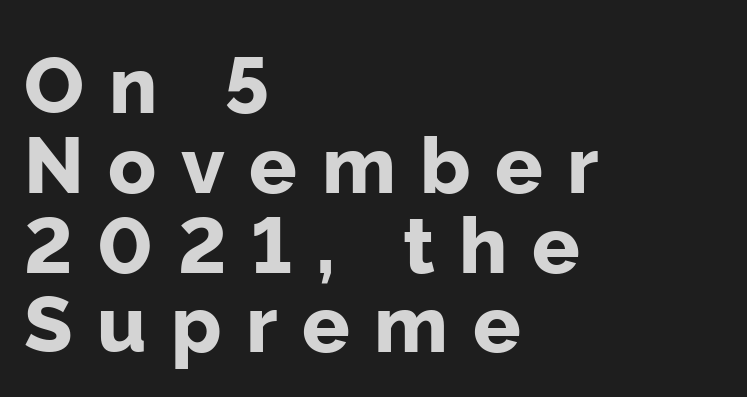
The face used here has the dense, thick strokes of a bold. A sans-serif font was chosen for this passage. Unlike italic type, these characters show no tilt at all. The rendering uses natural spacing where letterforms have individual widths.
